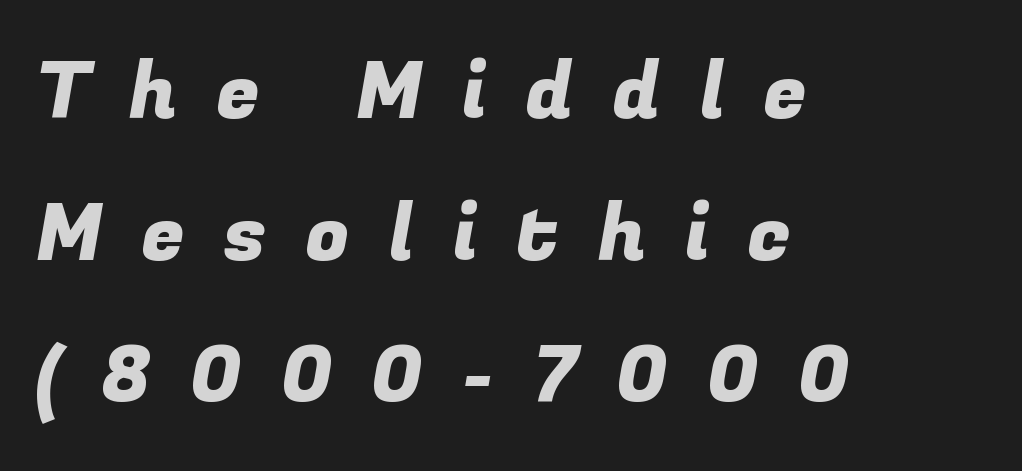
The string is rendered with underlining switched off. Which margin do the lines hug? The left one — the right edge is uneven. Look at the tracking — it's clearly loosened, letters drifting apart. Varying glyph widths throughout — classic text-font behaviour. What kind of face is this? One without serifs — a sans.
